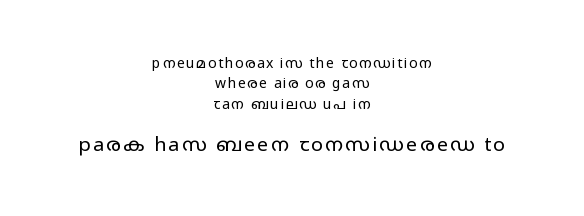
Plain, unruled lines of type. The lines in this sample share a center point and differ in where they start and stop. If you squint, the bottom block still reads clearly — it's the larger of the two. Summary of vertical rhythm: regular, with standard interline spacing.
